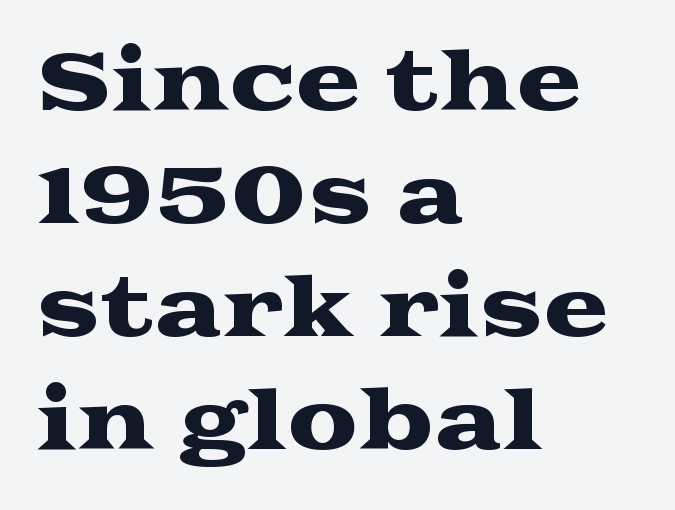
Q: Is the text italic (slanted)? A: No, it is upright.
Q: Is the typeface a serif or a sans-serif typeface? A: Serif.
Q: Is the text underlined? A: No.
Q: How is the paragraph aligned? A: Left-aligned.
Q: Is the spacing between letters normal or unusually wide? A: Normal.
Q: Is the spacing between lines tight, normal or loose? A: Normal.
Q: Width (condensed, normal, or wide)? A: Wide.
Q: Stroke contrast? A: Medium.
Q: x-height? A: Medium.
Q: Monospaced? A: No.
